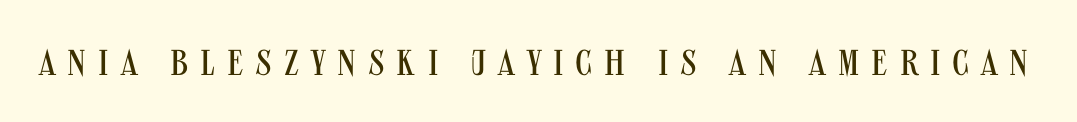
The image shows 36 px regular-weight, condensed sans-serif type, upright; set unusually wide letter spacing (+0.33 em), not underlined; medium stroke contrast and a large x-height.
